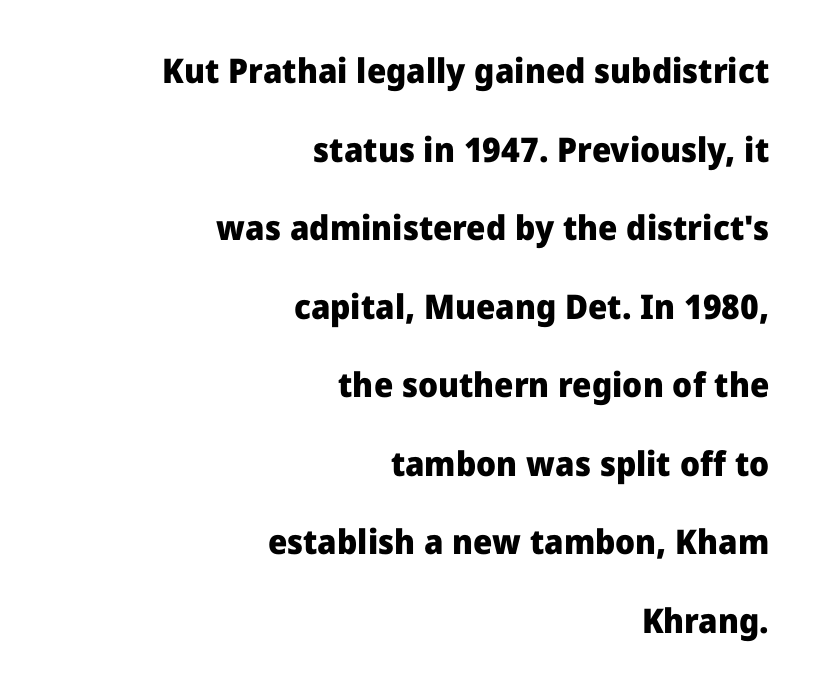
The image shows 34 px heavy sans-serif type, upright; set right-aligned, loose line spacing (2.31x), normal letter spacing, not underlined; low stroke contrast and a medium x-height.
